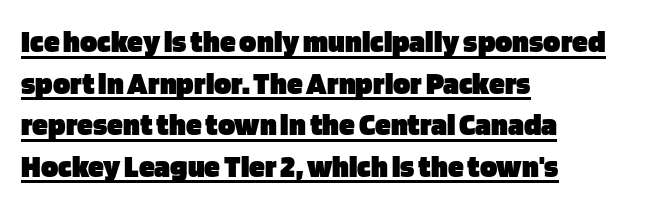
This is roman type, the default non-slanted kind. The glyphs in this specimen are sans serif. A typesetter would call this proportional, since set widths differ per character. Regular leading. The horizontal fit of the characters is conventional and even.
